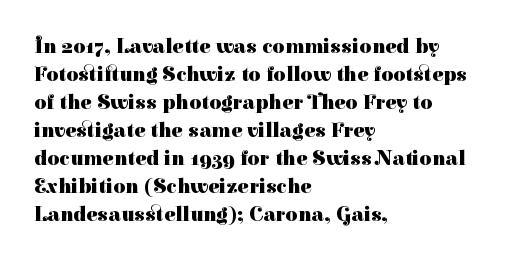
{"italic": "no", "bold": "yes", "underline": "no", "align": "left", "line_spacing": "normal", "line_spacing_ratio": 1.33, "letter_spacing": "normal", "letter_spacing_em": 0.0, "glyph_px": 21}
